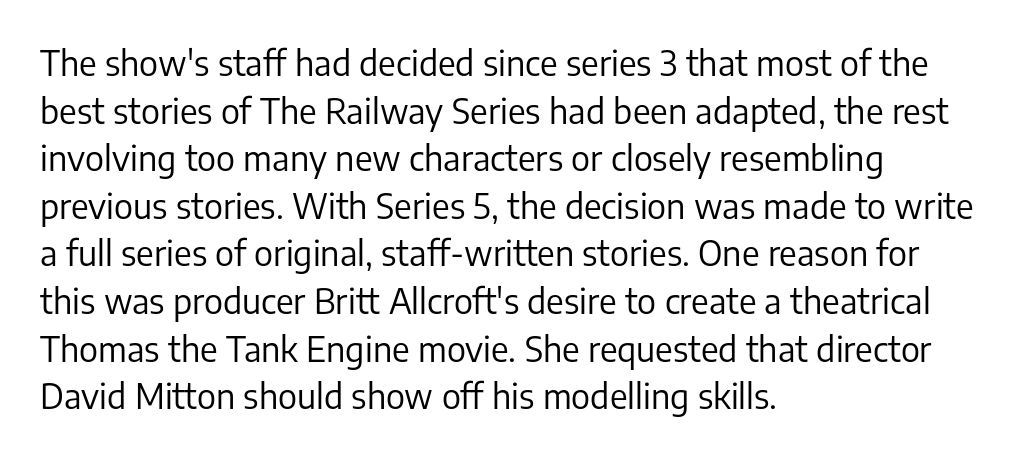
{"serif": "no", "italic": "no", "bold": "no", "weight": "regular", "width": "normal", "stroke_contrast": "low", "x_height": "medium", "monospaced": "no", "underline": "no", "align": "left", "line_spacing": "normal", "line_spacing_ratio": 1.4, "letter_spacing": "normal", "letter_spacing_em": 0.0, "glyph_px": 34}
